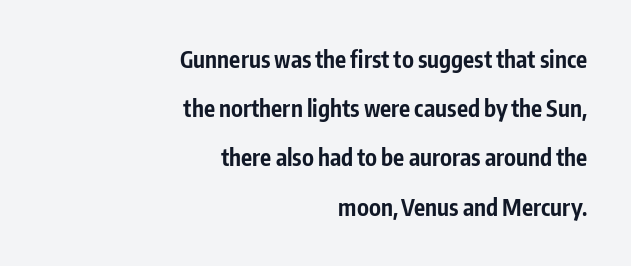
The letters sit at their default tracking, neither squeezed nor spread. Which margin do the lines hug? The right one — the left edge is uneven. Notice how the stems are strictly vertical — no italics here. As a designer I'd log this as weight 700, bold.
